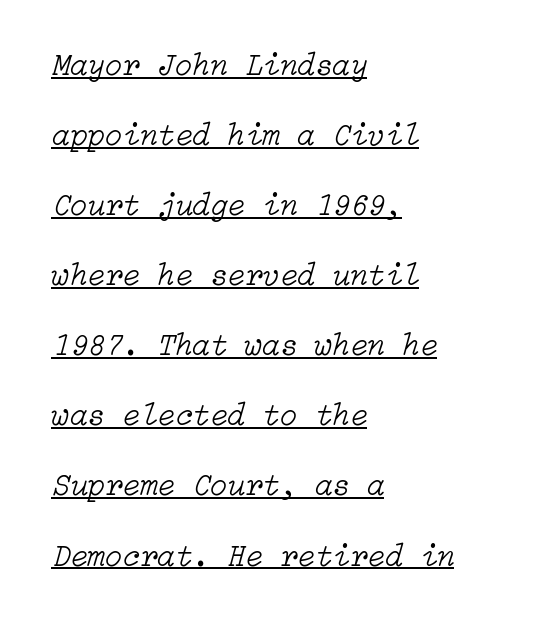
{"italic": "yes", "lean": "right", "slant_degrees": 15, "bold": "no", "weight": "light", "width": "normal", "stroke_contrast": "low", "x_height": "medium", "underline": "yes", "align": "left", "line_spacing": "loose", "line_spacing_ratio": 2.19, "letter_spacing": "normal", "letter_spacing_em": 0.0, "glyph_px": 32}
